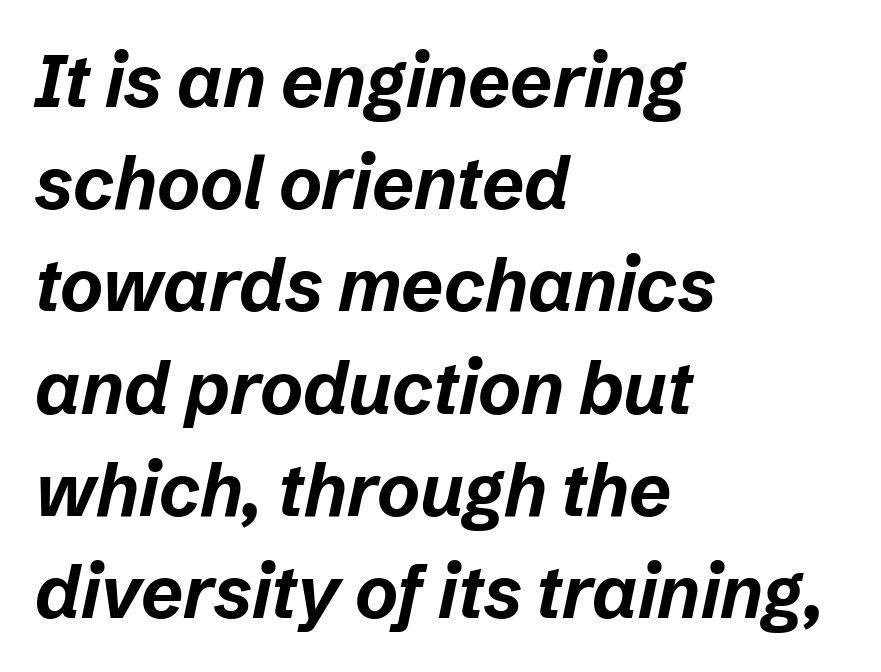
Unmarked baselines from the first word to the last. All the whitespace from short lines collects on the right. What weight is shown? A full bold with thick strokes. These lines sit exactly where default settings would place them.
